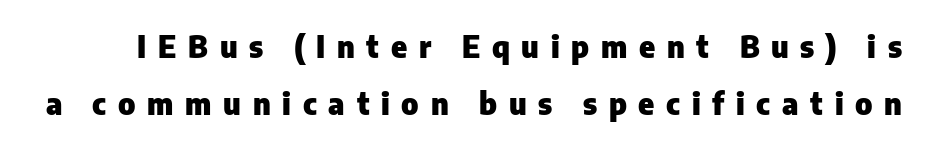
Q: Is the text bold? A: Yes.
Q: Is the text italic (slanted)? A: No, it is upright.
Q: Is the typeface a serif or a sans-serif typeface? A: Sans-serif.
Q: Is the text underlined? A: No.
Q: Is the spacing between letters normal or unusually wide? A: Unusually wide.
Q: Width (condensed, normal, or wide)? A: Normal.
Q: Stroke contrast? A: Low.
Q: x-height? A: Medium.
Q: Monospaced? A: No.
